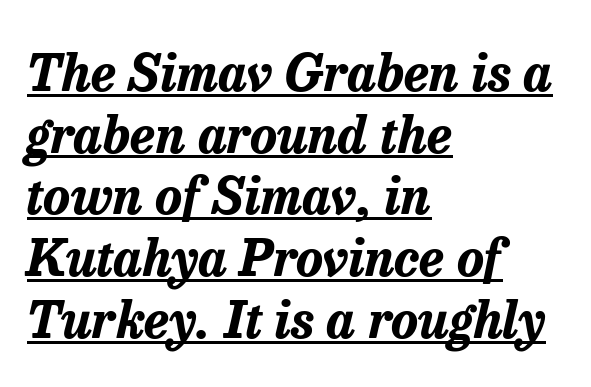
The image shows 51 px bold type, italic (leaning right); set left-aligned, line spacing 1.21x, normal letter spacing, underlined; low stroke contrast and a medium x-height.
